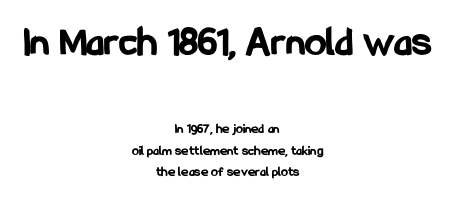
The image shows 43 px bold, condensed sans-serif type, upright; set centered, normal line spacing (1.55x), normal letter spacing, not underlined; the first (top) block is 3.07x larger; low stroke contrast and a medium x-height.
